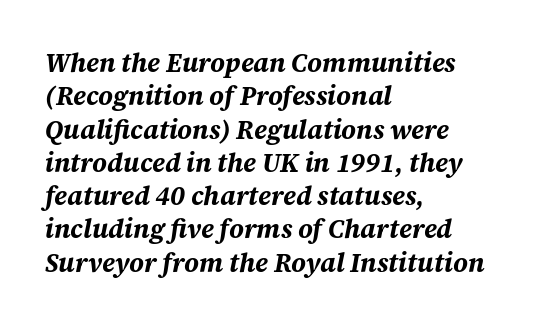
Q: Is the text bold? A: Yes.
Q: Is the text italic (slanted)? A: Yes, it leans right by about 12 degrees.
Q: Is the text underlined? A: No.
Q: How is the paragraph aligned? A: Left-aligned.
Q: Is the spacing between letters normal or unusually wide? A: Normal.
Q: Is the spacing between lines tight, normal or loose? A: Normal.
